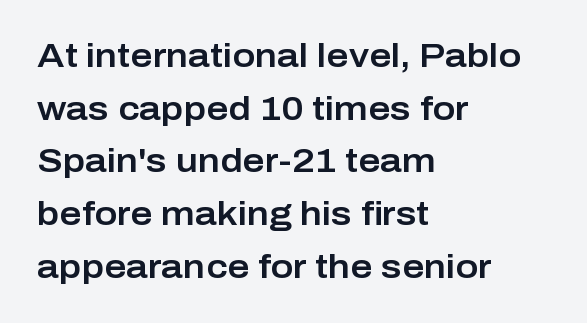
Type style note: lacks serifs. The letters advance in unequal steps, a hallmark of proportional type. Glyph-to-glyph distance matches everyday printed text. Honestly, the row spacing looks completely unremarkable.
